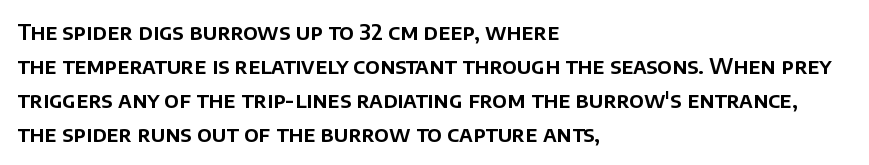
The image shows 22 px text type, upright; set left-aligned, normal line spacing (1.55x), normal letter spacing, not underlined.
